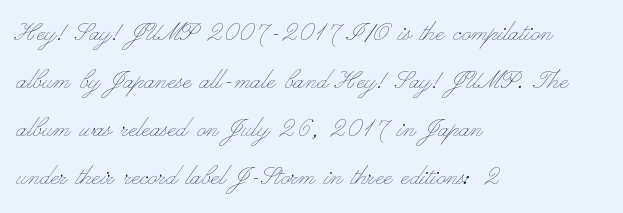
The image shows 31 px thin, wide type; set left-aligned, normal line spacing (1.55x), normal letter spacing, not underlined; low stroke contrast and a small x-height.
